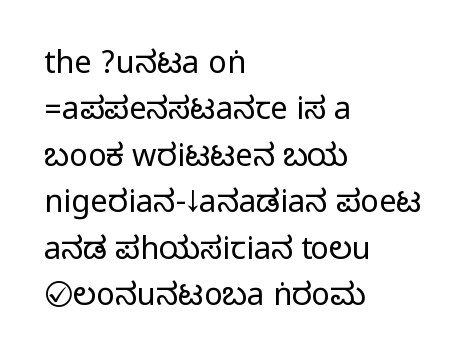
Q: Is the text italic (slanted)? A: No, it is upright.
Q: Is the typeface a serif or a sans-serif typeface? A: Sans-serif.
Q: Is the text underlined? A: No.
Q: How is the paragraph aligned? A: Left-aligned.
Q: Is the spacing between letters normal or unusually wide? A: Normal.
Q: Is the spacing between lines tight, normal or loose? A: Normal.
Q: Width (condensed, normal, or wide)? A: Condensed.
Q: Stroke contrast? A: Medium.
Q: Monospaced? A: No.
